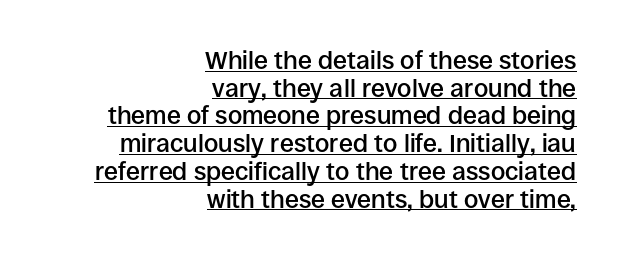
Look at the stroke-to-counter ratio: somewhat heavy, a semibold. This is the regular roman posture of the typeface. In CSS terms this would be text-align: right. Horizontal bands of white between lines are thin slivers. The rendering keeps characters at their native spacing.
